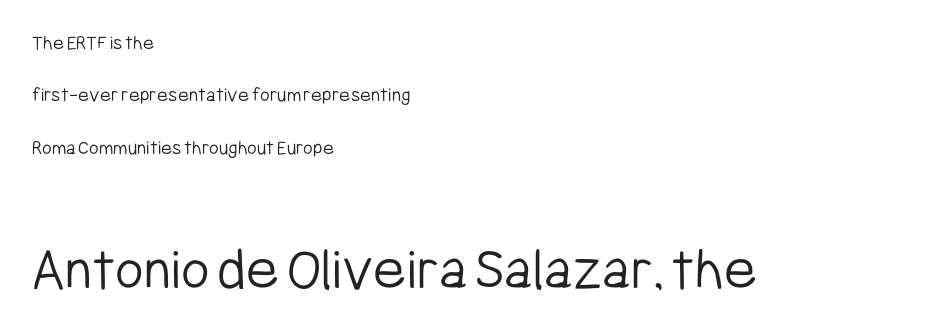
Tall strokes in this sample are plumb rather than angled. The rendering enlarges the type as you move from the upper chunk to the lower. Reading down the column, the eye jumps a long way to each next line. Letters have the restrained weight of plain body copy at most.
